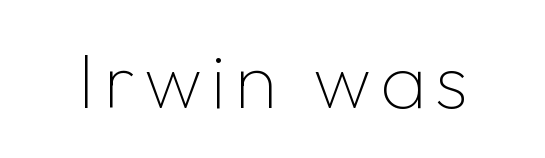
Q: Is the text bold? A: No.
Q: Is the text italic (slanted)? A: No, it is upright.
Q: Is the typeface a serif or a sans-serif typeface? A: Sans-serif.
Q: Is the text underlined? A: No.
Q: Width (condensed, normal, or wide)? A: Normal.
Q: Stroke contrast? A: Low.
Q: x-height? A: Medium.
Q: Monospaced? A: No.
